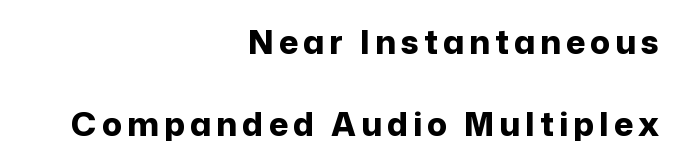
Q: Is the text bold? A: Yes.
Q: Is the text italic (slanted)? A: No, it is upright.
Q: Is the typeface a serif or a sans-serif typeface? A: Sans-serif.
Q: Is the text underlined? A: No.
Q: How is the paragraph aligned? A: Right-aligned.
Q: Is the spacing between lines tight, normal or loose? A: Loose.
Q: Width (condensed, normal, or wide)? A: Normal.
Q: Stroke contrast? A: Low.
Q: x-height? A: Medium.
Q: Monospaced? A: No.
